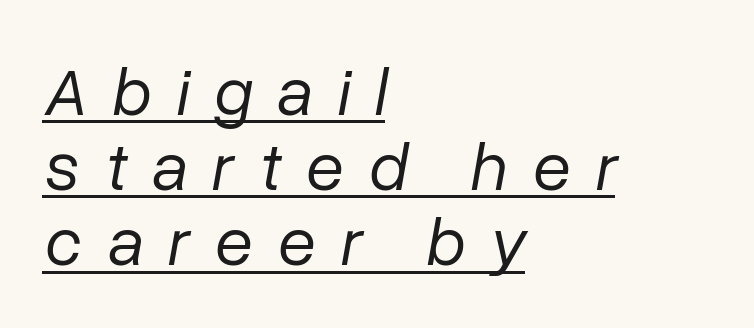
Q: Is the text bold? A: No.
Q: Is the text italic (slanted)? A: Yes, it leans right by about 10 degrees.
Q: Is the text underlined? A: Yes.
Q: How is the paragraph aligned? A: Left-aligned.
Q: Is the spacing between letters normal or unusually wide? A: Unusually wide.
Q: Is the spacing between lines tight, normal or loose? A: Tight.
Q: Width (condensed, normal, or wide)? A: Normal.
Q: Stroke contrast? A: Low.
Q: x-height? A: Medium.
Q: Monospaced? A: No.
